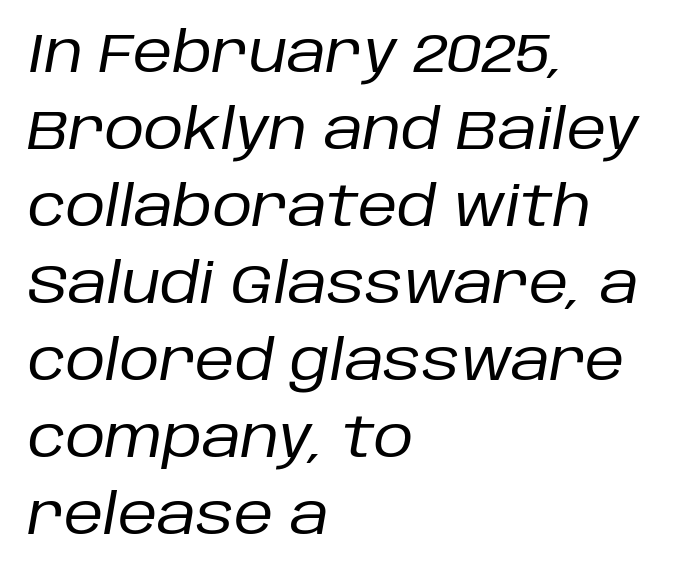
The image shows 55 px regular-weight type, italic (leaning right); set left-aligned, normal line spacing (1.4x), normal letter spacing, not underlined; low stroke contrast and a large x-height.
